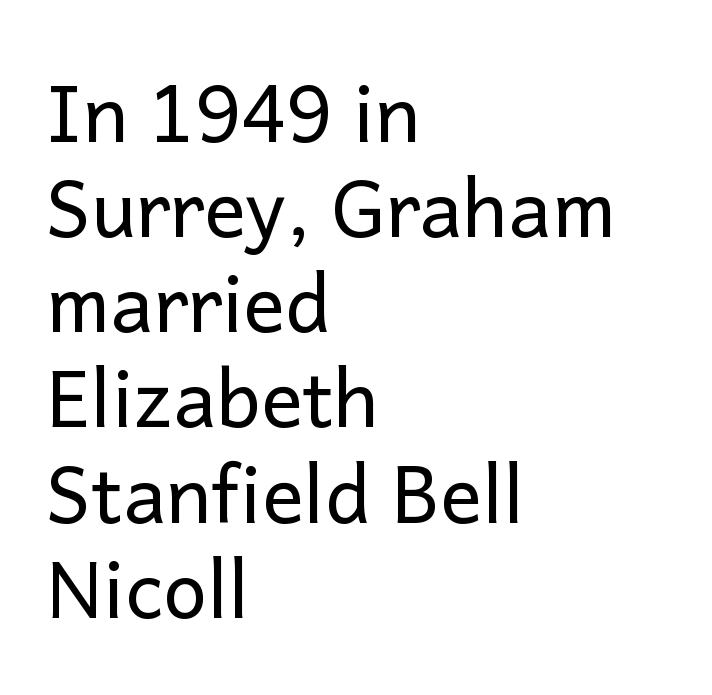
{"serif": "no", "italic": "no", "bold": "no", "weight": "regular", "width": "normal", "stroke_contrast": "low", "x_height": "medium", "monospaced": "no", "underline": "no", "align": "left", "line_spacing_ratio": 1.22, "letter_spacing": "normal", "letter_spacing_em": 0.0, "glyph_px": 78}
